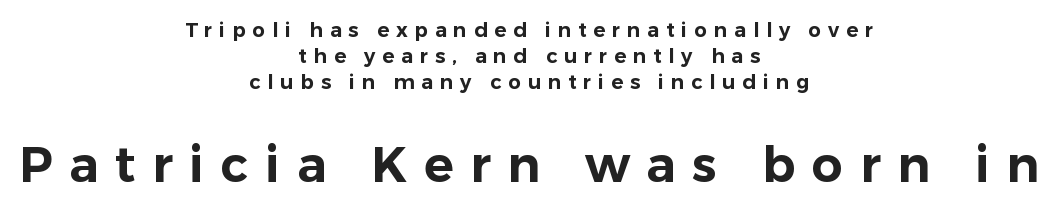
Normally led — the rows are evenly, conventionally spaced. Spacing verdict: proportional, widths tailored to each character. Characters follow at a spacing far wider than the type designer built in. Horizontal alignment here is central, giving a formal, balanced look. Nothing sits at the stroke ends, so this counts as sans-serif.
